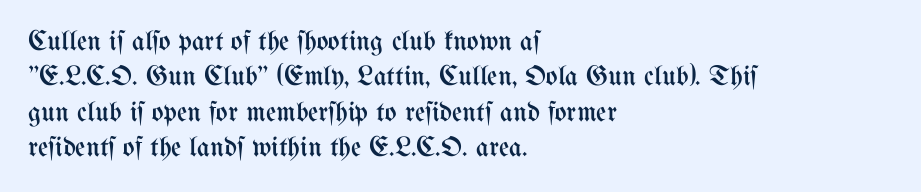
Does the lettering tilt? It doesn't — this is upright. Leading: standard. Underline: absent. A classic flush-left, rag-right setting is used for this passage.
